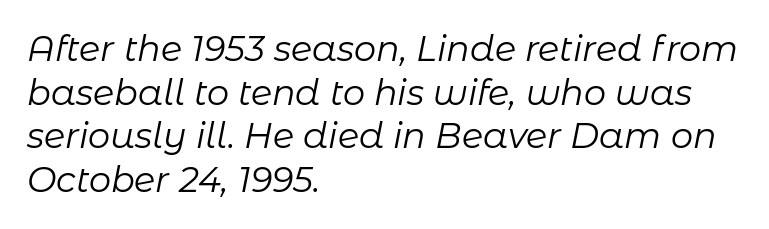
The image shows 35 px regular-weight type, italic (leaning right); set left-aligned, normal line spacing (1.25x), normal letter spacing, not underlined; low stroke contrast and a medium x-height.
